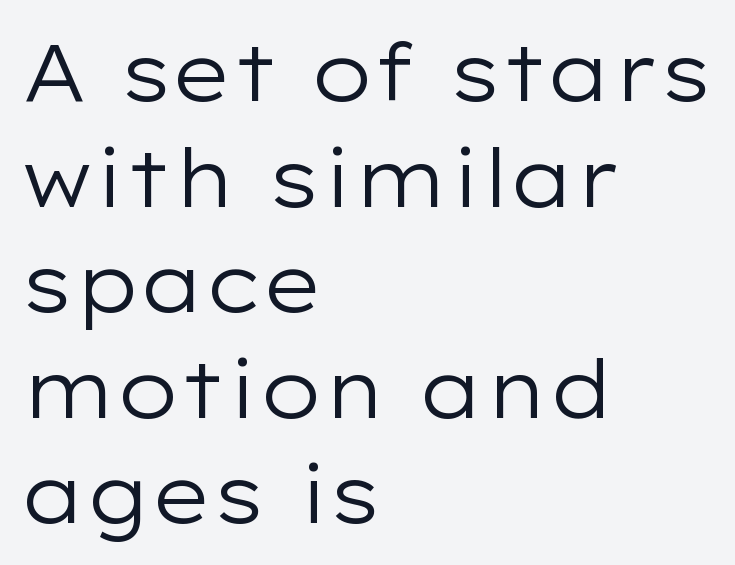
{"serif": "no", "italic": "no", "bold": "no", "weight": "regular", "width": "wide", "stroke_contrast": "low", "x_height": "medium", "monospaced": "no", "underline": "no", "align": "left", "line_spacing": "normal", "line_spacing_ratio": 1.32, "letter_spacing": "normal", "letter_spacing_em": 0.0, "glyph_px": 80}
